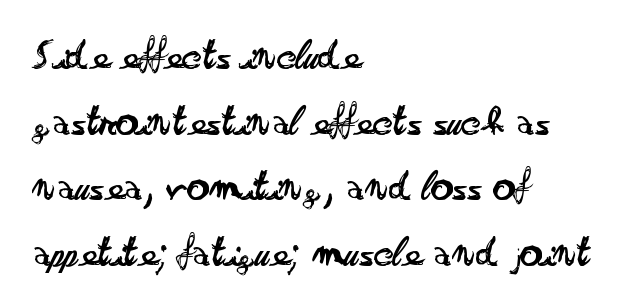
The image shows 44 px regular-weight, wide sans-serif type, upright; set left-aligned, normal line spacing (1.49x), normal letter spacing, not underlined; low stroke contrast and a small x-height.
